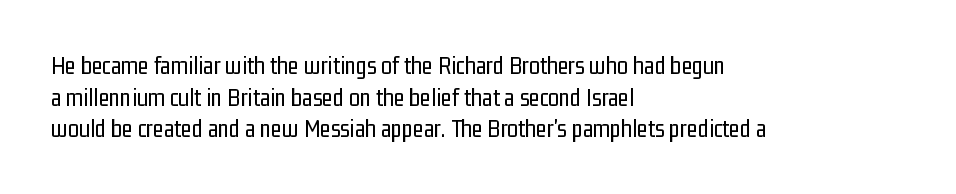
Q: Is the text bold? A: No.
Q: Is the text italic (slanted)? A: No, it is upright.
Q: Is the text underlined? A: No.
Q: How is the paragraph aligned? A: Left-aligned.
Q: Is the spacing between letters normal or unusually wide? A: Normal.
Q: Is the spacing between lines tight, normal or loose? A: Normal.
